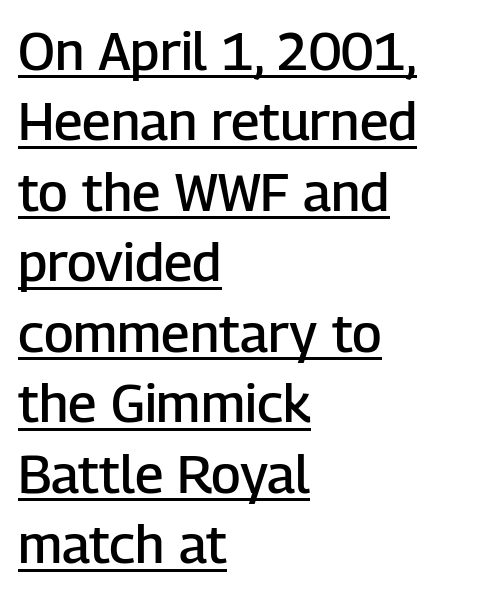
{"serif": "no", "italic": "no", "bold": "semi", "weight": "semibold", "width": "normal", "stroke_contrast": "low", "x_height": "medium", "monospaced": "no", "underline": "yes", "align": "left", "line_spacing": "normal", "line_spacing_ratio": 1.33, "letter_spacing": "normal", "letter_spacing_em": 0.0, "glyph_px": 53}
